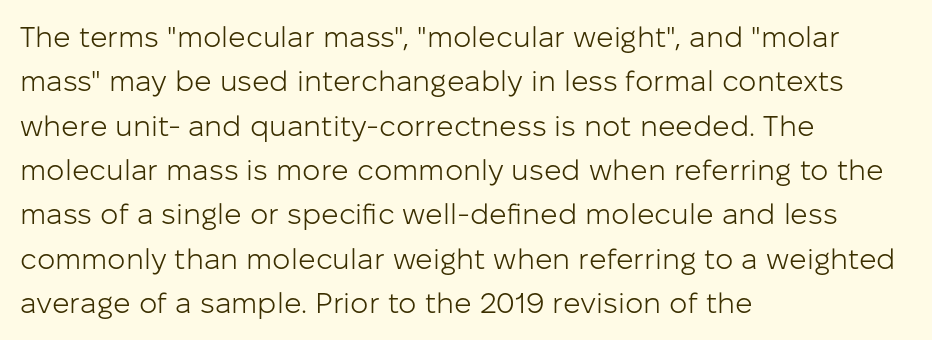
The image shows 29 px light sans-serif type, upright; set left-aligned, normal line spacing (1.53x), normal letter spacing, not underlined; low stroke contrast and a medium x-height.
